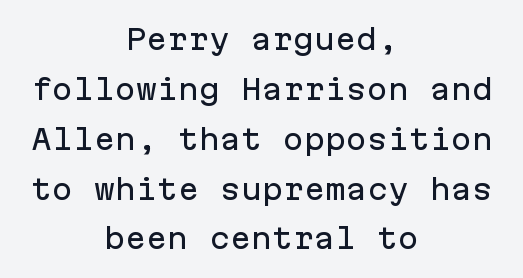
How are the letters spaced? Ordinarily, with no added tracking. The strip under each line holds only bare page. The setting favours the middle, as headings and verse often do. Note the uniform advance width — an 'i' takes as much space as an 'm'. The font family rendered here belongs to the sans-serif group.
